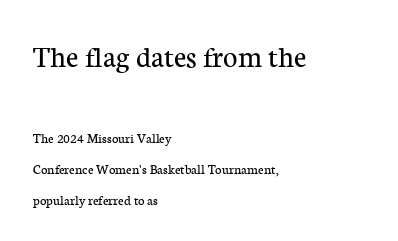
The image shows 31 px regular-weight serif type, upright; set left-aligned, loose line spacing (2.22x), normal letter spacing, not underlined; the first (top) block is 2.21x larger; low stroke contrast and a medium x-height.
